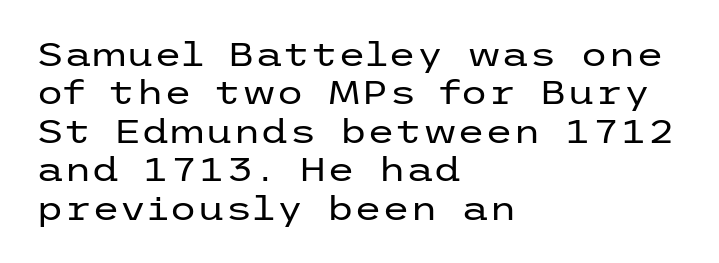
The image shows 32 px regular-weight, wide sans-serif type, upright; set left-aligned, line spacing 1.2x, normal letter spacing, not underlined; low stroke contrast and a medium x-height.
